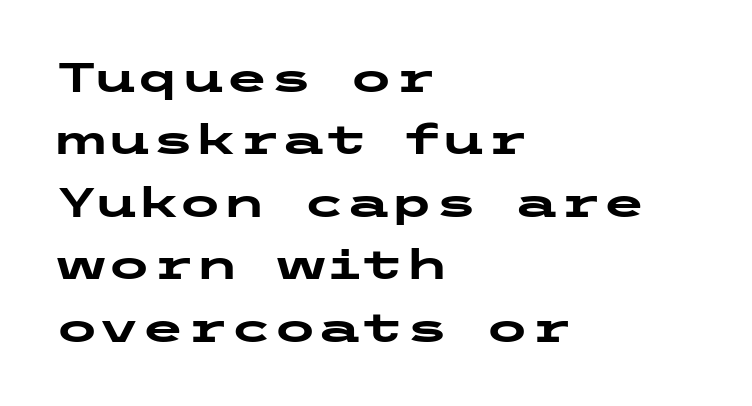
The image shows 40 px heavy, wide sans-serif type, upright; set left-aligned, normal line spacing (1.56x), normal letter spacing, not underlined; low stroke contrast and a medium x-height.
